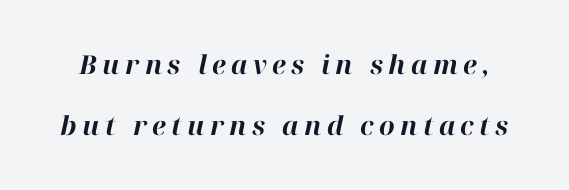
The image shows 26 px bold type, italic (leaning right); set loose line spacing (2.35x), unusually wide letter spacing (+0.2 em), not underlined.
